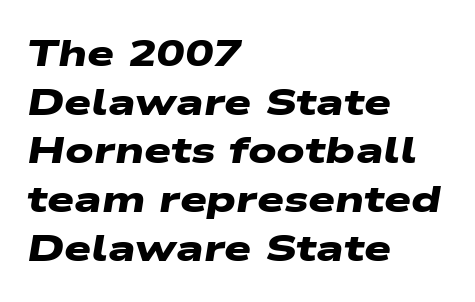
{"serif": "no", "bold": "yes", "weight": "heavy", "width": "wide", "stroke_contrast": "low", "x_height": "medium", "monospaced": "no", "underline": "no", "align": "left", "line_spacing": "normal", "line_spacing_ratio": 1.28, "letter_spacing": "normal", "letter_spacing_em": 0.0, "glyph_px": 38}
